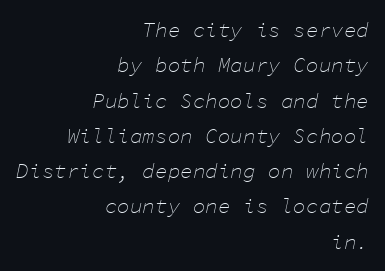
{"italic": "yes", "lean": "right", "slant_degrees": 11, "bold": "no", "underline": "no", "align": "right", "line_spacing": "normal", "line_spacing_ratio": 1.68, "letter_spacing": "normal", "letter_spacing_em": 0.0, "glyph_px": 21}
